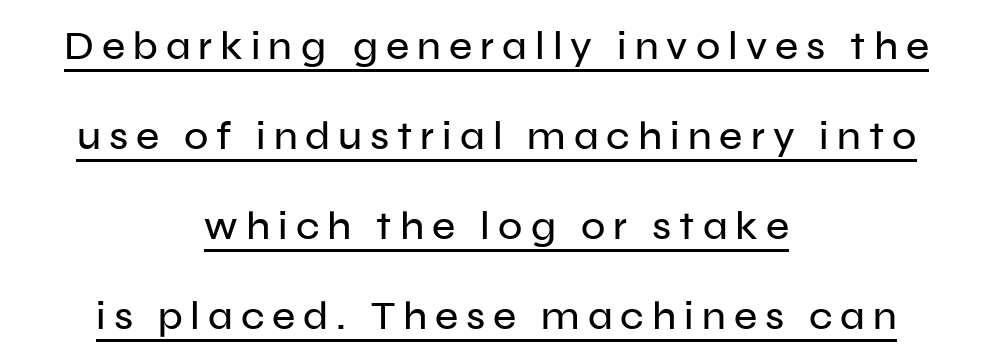
The image shows 40 px sans-serif type, upright; set centered, loose line spacing (2.25x), unusually wide letter spacing (+0.2 em), underlined; low stroke contrast and a medium x-height.
